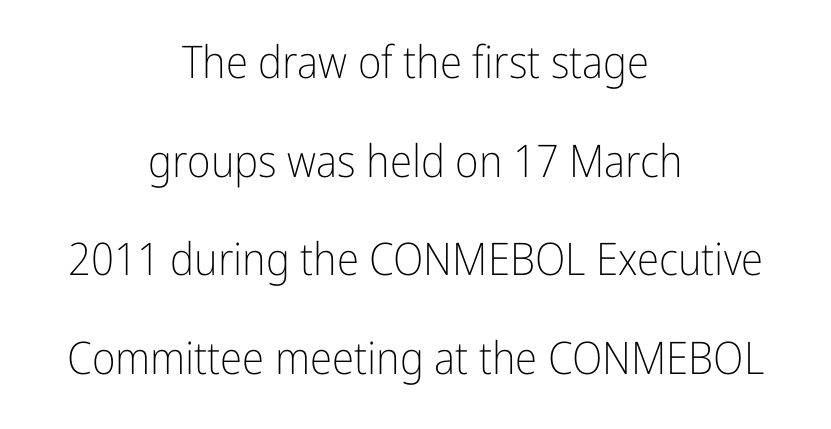
{"serif": "no", "italic": "no", "bold": "no", "weight": "light", "width": "condensed", "stroke_contrast": "low", "x_height": "medium", "monospaced": "no", "underline": "no", "align": "center", "line_spacing": "loose", "line_spacing_ratio": 2.19, "letter_spacing": "normal", "letter_spacing_em": 0.0, "glyph_px": 45}
